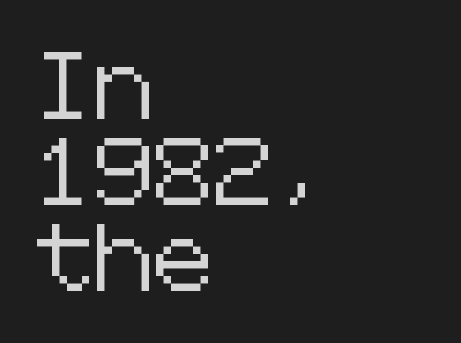
The image shows 67 px sans-serif type, upright; set left-aligned, normal line spacing (1.28x), normal letter spacing, not underlined; low stroke contrast and a medium x-height.
